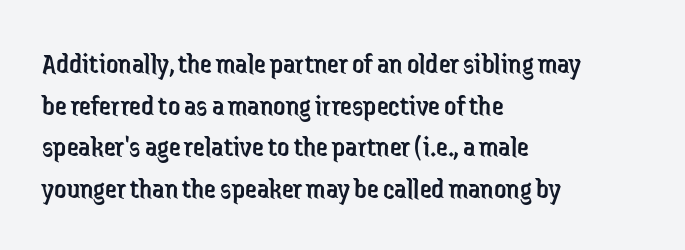
Q: Is the text bold? A: No.
Q: Is the text italic (slanted)? A: No, it is upright.
Q: Is the typeface a serif or a sans-serif typeface? A: Sans-serif.
Q: Is the text underlined? A: No.
Q: How is the paragraph aligned? A: Left-aligned.
Q: Is the spacing between letters normal or unusually wide? A: Normal.
Q: Is the spacing between lines tight, normal or loose? A: Normal.
Q: Width (condensed, normal, or wide)? A: Condensed.
Q: Stroke contrast? A: Low.
Q: x-height? A: Medium.
Q: Monospaced? A: No.
